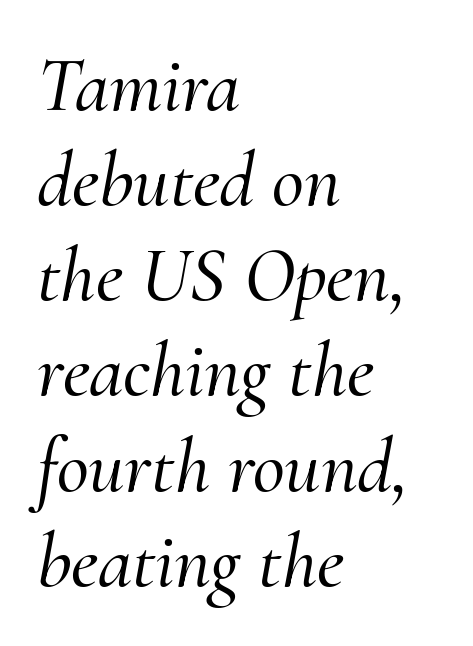
{"serif": "yes", "italic": "yes", "lean": "right", "slant_degrees": 10, "width": "normal", "stroke_contrast": "medium", "x_height": "small", "monospaced": "no", "underline": "no", "align": "left", "line_spacing_ratio": 1.22, "letter_spacing": "normal", "letter_spacing_em": 0.0, "glyph_px": 78}
